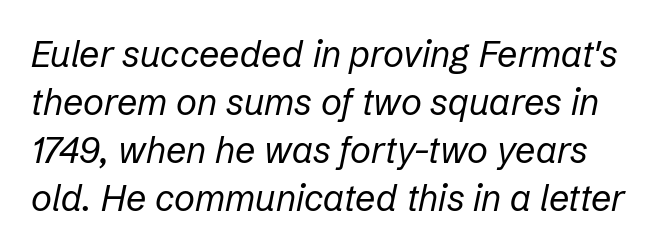
Q: Is the text bold? A: No.
Q: Is the text italic (slanted)? A: Yes, it leans right by about 12 degrees.
Q: Is the text underlined? A: No.
Q: Is the spacing between letters normal or unusually wide? A: Normal.
Q: Is the spacing between lines tight, normal or loose? A: Normal.
Q: Width (condensed, normal, or wide)? A: Normal.
Q: Stroke contrast? A: Low.
Q: x-height? A: Medium.
Q: Monospaced? A: No.
